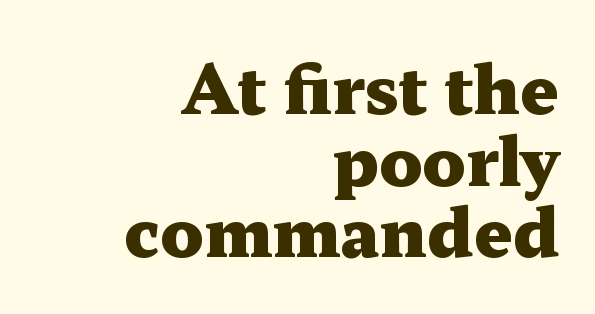
The image shows 67 px heavy, wide serif type, upright; set right-aligned, tight line spacing (1.07x), normal letter spacing, not underlined; medium stroke contrast and a medium x-height.
